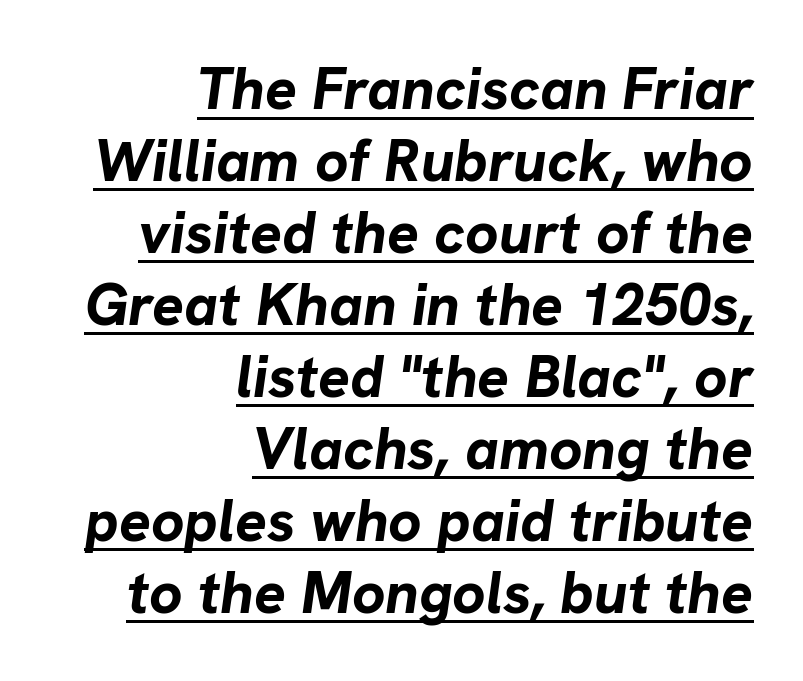
The image shows 59 px bold type, italic (leaning right); set right-aligned, line spacing 1.22x, normal letter spacing, underlined; low stroke contrast and a medium x-height.
